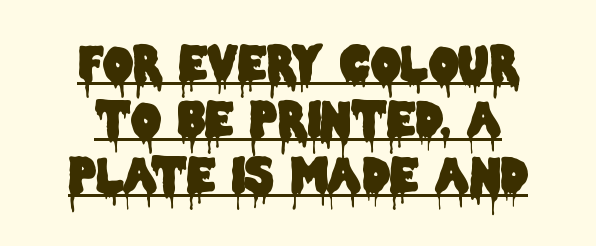
The image shows 47 px condensed sans-serif type, upright; set line spacing 1.19x, normal letter spacing, underlined; low stroke contrast and a large x-height.
